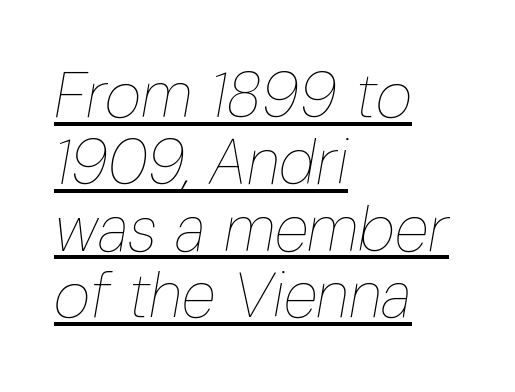
The image shows 63 px thin, condensed type, italic (leaning right); set left-aligned, tight line spacing (1.06x), normal letter spacing, underlined; low stroke contrast and a medium x-height.
